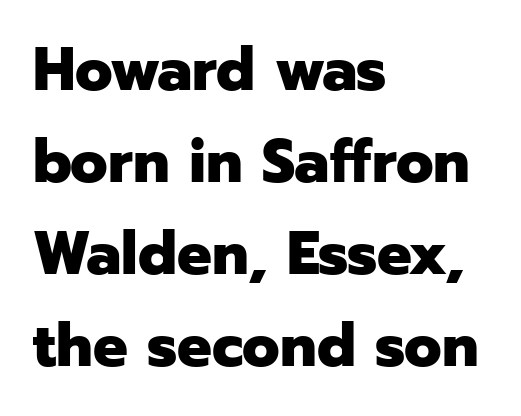
{"serif": "no", "italic": "no", "bold": "yes", "weight": "heavy", "width": "normal", "stroke_contrast": "low", "x_height": "medium", "monospaced": "no", "underline": "no", "align": "left", "line_spacing": "normal", "line_spacing_ratio": 1.51, "letter_spacing": "normal", "letter_spacing_em": 0.0, "glyph_px": 61}
